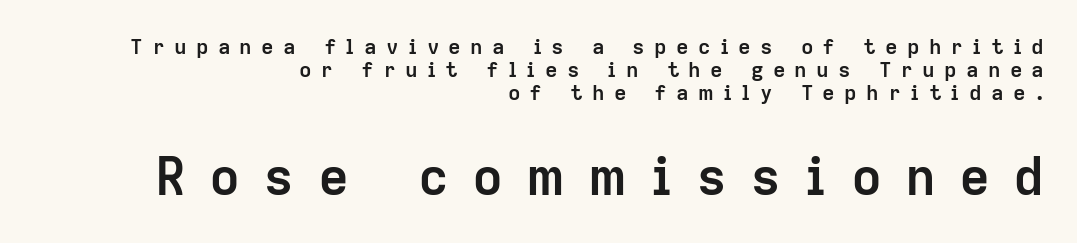
How are the letters spaced? Widely, with obvious added tracking. Each new line begins almost immediately beneath the previous one. Does the type have serifs? No, each stem ends abruptly. Horizontal alignment here is rightward, an uncommon choice for prose. Note the varied advance widths — an 'i' is clearly narrower than an 'm'. The composition opens small and finishes big.
